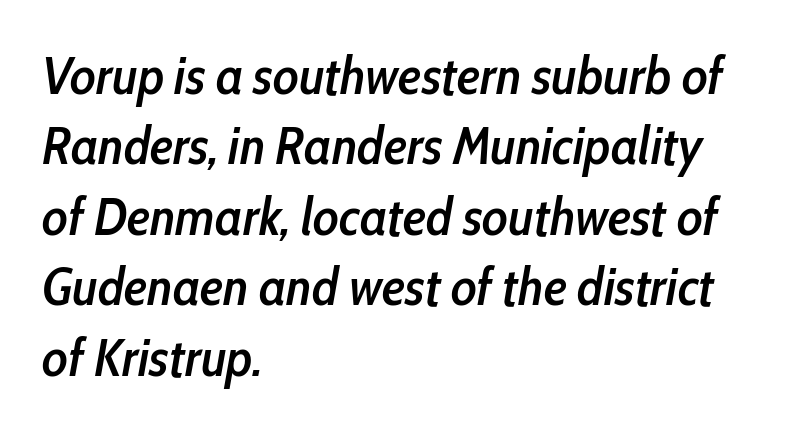
{"italic": "yes", "lean": "right", "slant_degrees": 10, "bold": "semi", "weight": "semibold", "width": "condensed", "stroke_contrast": "low", "x_height": "medium", "monospaced": "no", "underline": "no", "align": "left", "line_spacing": "normal", "line_spacing_ratio": 1.33, "letter_spacing": "normal", "letter_spacing_em": 0.0, "glyph_px": 53}
